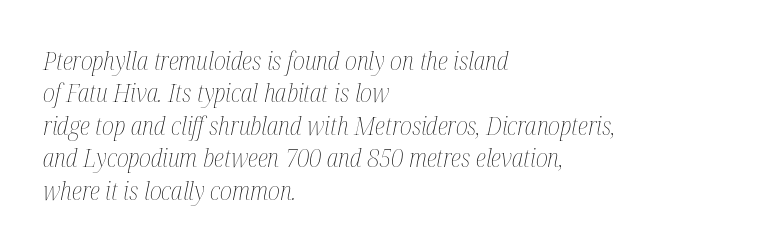
The image shows 25 px text type, italic (leaning right); set left-aligned, normal line spacing (1.3x), normal letter spacing, not underlined.
